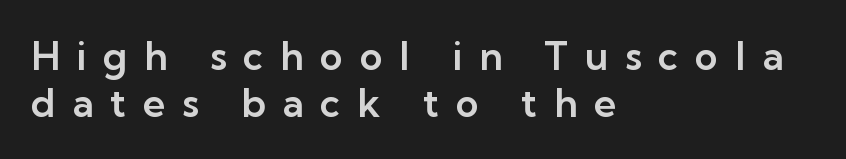
The image shows 39 px sans-serif type, upright; set left-aligned, line spacing 1.21x, unusually wide letter spacing (+0.43 em), not underlined; low stroke contrast and a medium x-height.
